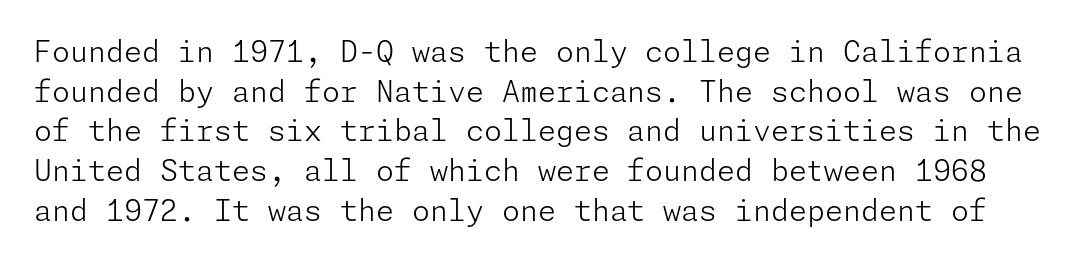
The block of text has a typical density, with ordinary space between rows. Each word holds together tightly as a unit, with standard inter-letter gaps. A bare baseline throughout the passage. Designer's note — italics off, roman on.
